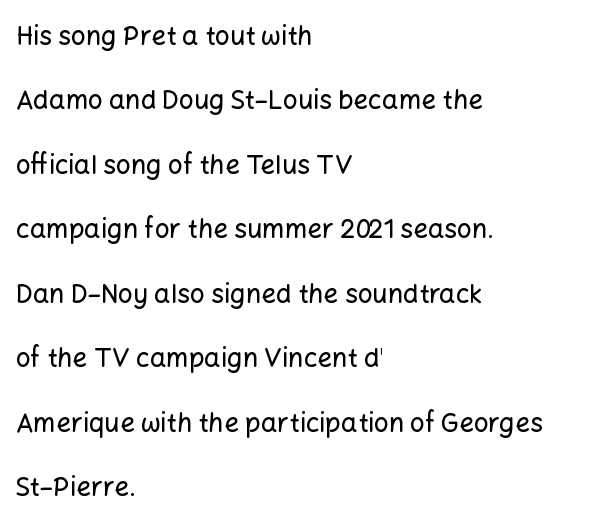
Only glyphs here, with clear space below each row. Does the leading feel generous? Absolutely, it's lavish. Each line starts at the same left margin while the right side varies. In terms of posture, this sample is upright.
